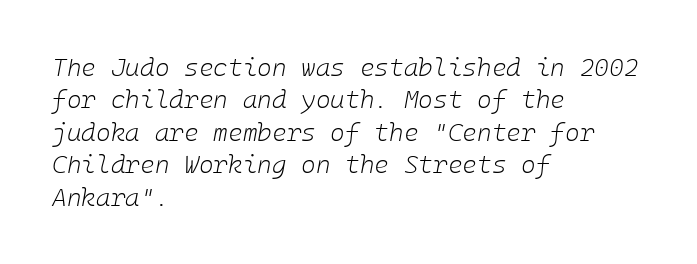
{"italic": "yes", "lean": "right", "slant_degrees": 10, "bold": "no", "underline": "no", "align": "left", "line_spacing": "normal", "line_spacing_ratio": 1.3, "letter_spacing": "normal", "letter_spacing_em": 0.0, "glyph_px": 25}
